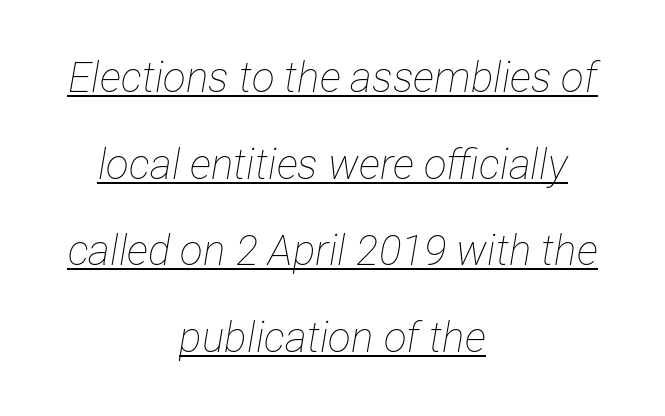
{"italic": "yes", "lean": "right", "slant_degrees": 12, "bold": "no", "weight": "thin", "width": "condensed", "stroke_contrast": "low", "x_height": "medium", "monospaced": "no", "underline": "yes", "align": "center", "line_spacing": "loose", "line_spacing_ratio": 2.06, "letter_spacing": "normal", "letter_spacing_em": 0.0, "glyph_px": 42}
